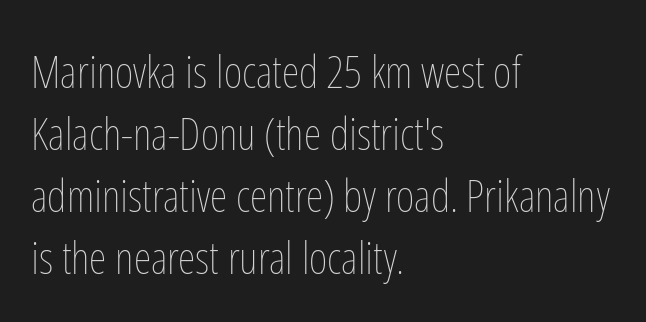
Q: Is the text bold? A: No.
Q: Is the text italic (slanted)? A: No, it is upright.
Q: Is the text underlined? A: No.
Q: How is the paragraph aligned? A: Left-aligned.
Q: Is the spacing between letters normal or unusually wide? A: Normal.
Q: Is the spacing between lines tight, normal or loose? A: Normal.
Q: Width (condensed, normal, or wide)? A: Condensed.
Q: Stroke contrast? A: Low.
Q: x-height? A: Medium.
Q: Monospaced? A: No.
